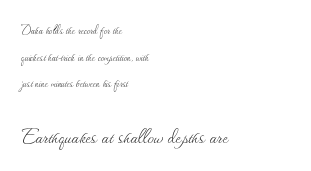
The image shows 25 px text type; set left-aligned, loose line spacing (1.9x), normal letter spacing, not underlined; the second (bottom) block is 1.79x larger.
